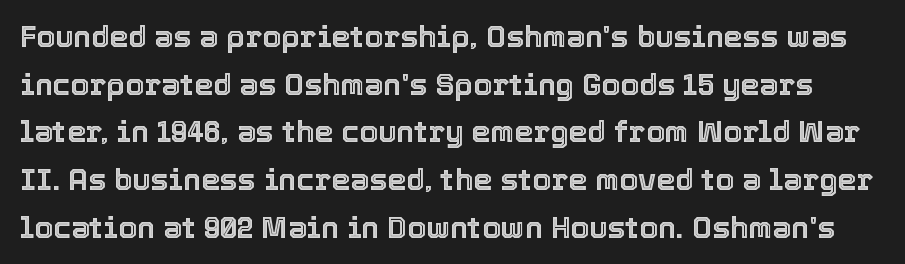
Q: Is the text italic (slanted)? A: No, it is upright.
Q: Is the text underlined? A: No.
Q: Is the spacing between letters normal or unusually wide? A: Normal.
Q: Is the spacing between lines tight, normal or loose? A: Normal.
Q: Width (condensed, normal, or wide)? A: Normal.
Q: x-height? A: Medium.
Q: Monospaced? A: No.
